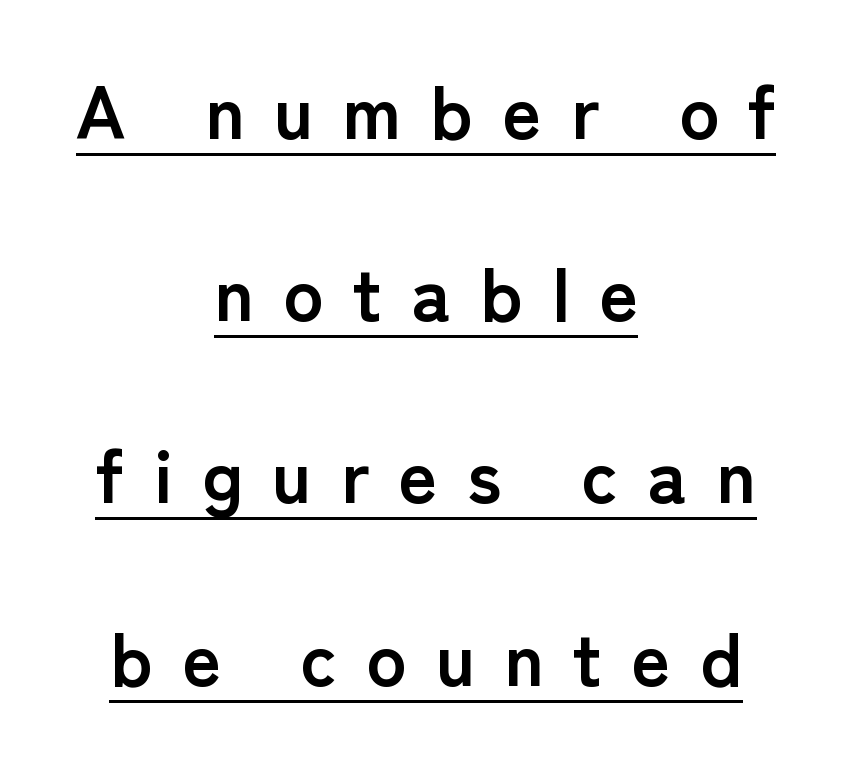
Underline: present. Someone cranked the tracking dial way up on this one. Classification — sans serif. Notice how thick the strokes are: this is what a full bold looks like. The whitespace from short lines is split evenly between both sides.
